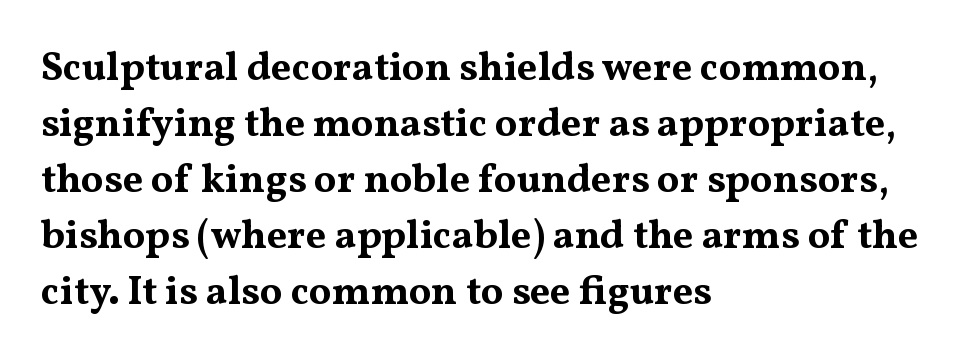
These lines carry a lot of weight — the face is fully bold. These lines were composed using upright roman letters. The foot of each line stays bare and open. Reading down the block, your eye returns to a fixed left position each line. How would I describe the line gaps? Plain and ordinary.
